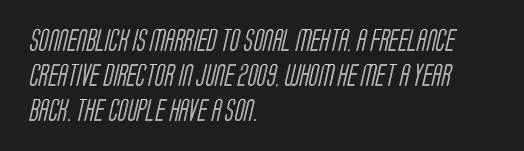
The image shows 22 px text type; set left-aligned, normal line spacing (1.58x), normal letter spacing, not underlined.
